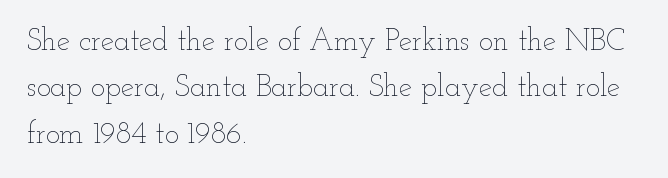
Q: Is the text bold? A: No.
Q: Is the text italic (slanted)? A: No, it is upright.
Q: Is the text underlined? A: No.
Q: How is the paragraph aligned? A: Left-aligned.
Q: Is the spacing between letters normal or unusually wide? A: Normal.
Q: Is the spacing between lines tight, normal or loose? A: Normal.
Q: Width (condensed, normal, or wide)? A: Wide.
Q: Stroke contrast? A: Low.
Q: x-height? A: Small.
Q: Monospaced? A: No.
